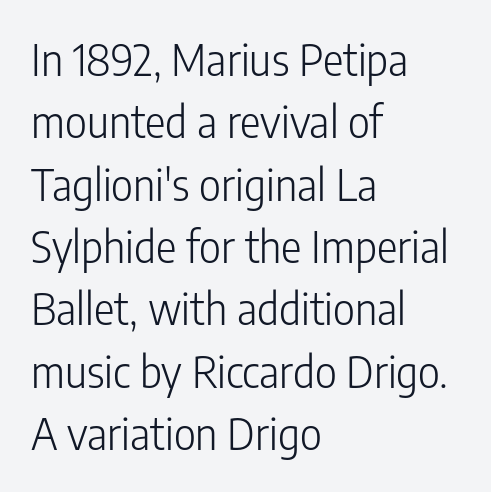
Q: Is the text bold? A: No.
Q: Is the text italic (slanted)? A: No, it is upright.
Q: Is the typeface a serif or a sans-serif typeface? A: Sans-serif.
Q: Is the text underlined? A: No.
Q: How is the paragraph aligned? A: Left-aligned.
Q: Is the spacing between letters normal or unusually wide? A: Normal.
Q: Is the spacing between lines tight, normal or loose? A: Normal.
Q: Width (condensed, normal, or wide)? A: Condensed.
Q: Stroke contrast? A: Low.
Q: x-height? A: Medium.
Q: Monospaced? A: No.
